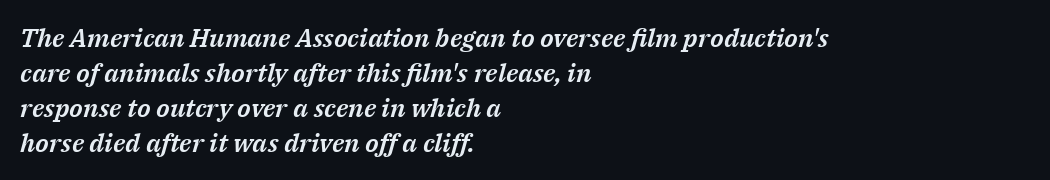
{"italic": "yes", "lean": "right", "slant_degrees": 14, "underline": "no", "align": "left", "line_spacing": "normal", "line_spacing_ratio": 1.34, "letter_spacing": "normal", "letter_spacing_em": 0.0, "glyph_px": 26}
